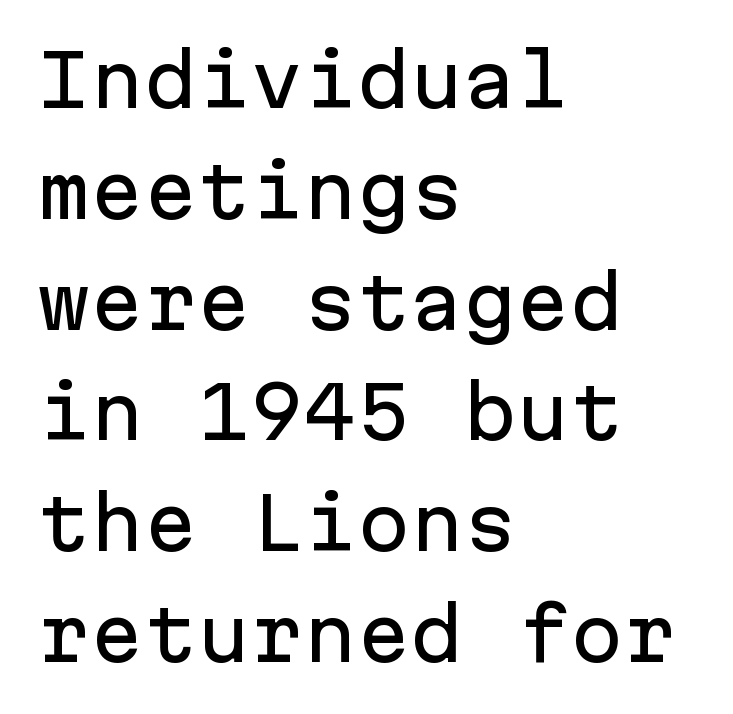
Q: Is the text italic (slanted)? A: No, it is upright.
Q: Is the typeface a serif or a sans-serif typeface? A: Sans-serif.
Q: Is the text underlined? A: No.
Q: How is the paragraph aligned? A: Left-aligned.
Q: Is the spacing between letters normal or unusually wide? A: Normal.
Q: Is the spacing between lines tight, normal or loose? A: Normal.
Q: Width (condensed, normal, or wide)? A: Normal.
Q: Stroke contrast? A: Low.
Q: x-height? A: Medium.
Q: Monospaced? A: Yes.
